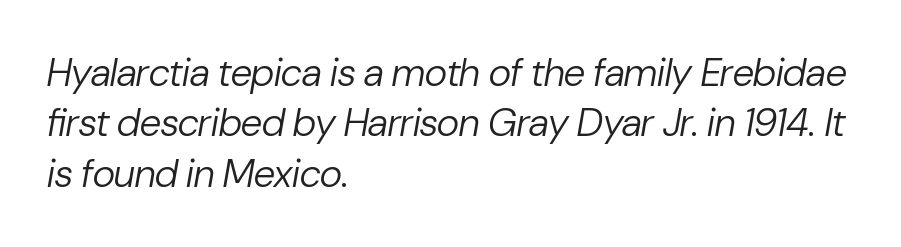
The image shows 39 px regular-weight type, italic (leaning right); set left-aligned, normal line spacing (1.29x), normal letter spacing, not underlined; low stroke contrast and a medium x-height.
